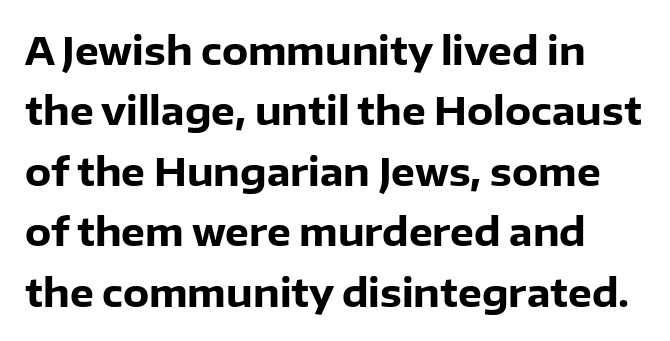
The image shows 38 px heavy sans-serif type, upright; set normal line spacing (1.59x), normal letter spacing, not underlined; low stroke contrast and a medium x-height.
